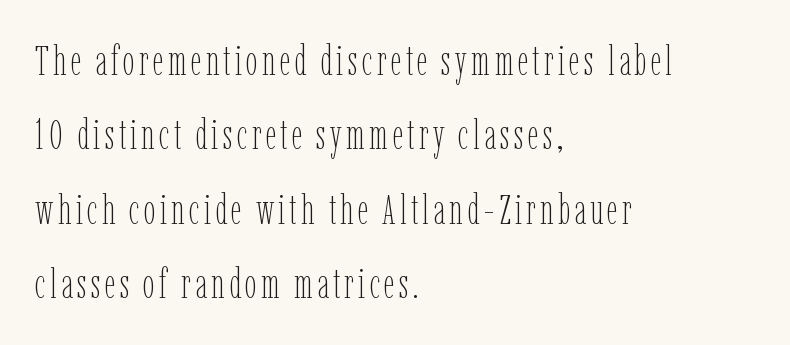
The image shows 42 px thin, condensed type, upright; set left-aligned, line spacing 1.77x, not underlined; low stroke contrast and a medium x-height.
